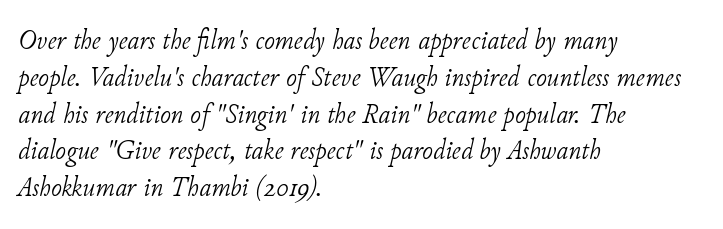
Q: Is the text bold? A: No.
Q: Is the text italic (slanted)? A: Yes, it leans right by about 11 degrees.
Q: Is the typeface a serif or a sans-serif typeface? A: Serif.
Q: Is the text underlined? A: No.
Q: How is the paragraph aligned? A: Left-aligned.
Q: Is the spacing between letters normal or unusually wide? A: Normal.
Q: Is the spacing between lines tight, normal or loose? A: Normal.
Q: Width (condensed, normal, or wide)? A: Normal.
Q: Stroke contrast? A: Low.
Q: x-height? A: Small.
Q: Monospaced? A: No.
